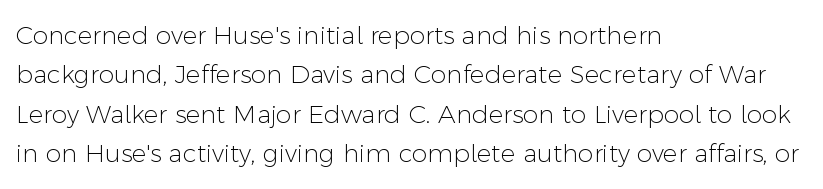
This block has exactly the height ordinary leading produces. Heft: none added — not bold. The face used here is rendered with its standard letterfit. Horizontally, the lines are justified to the leading edge only.
